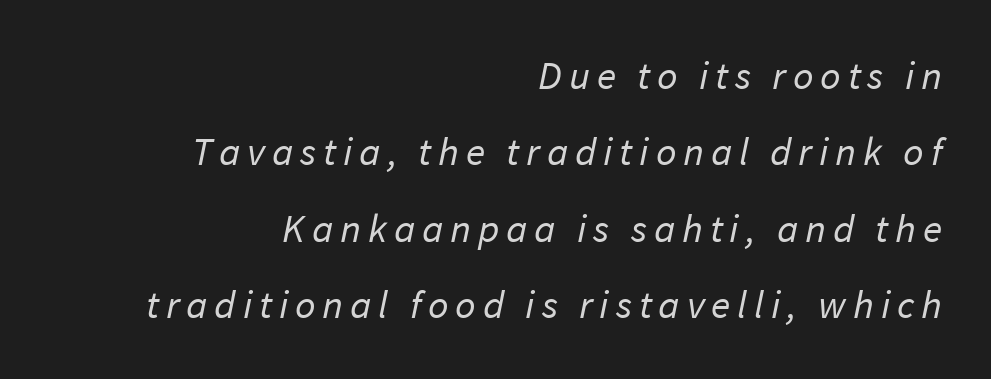
The image shows 40 px regular-weight sans-serif type; set right-aligned, loose line spacing (1.91x), not underlined; low stroke contrast and a medium x-height.
